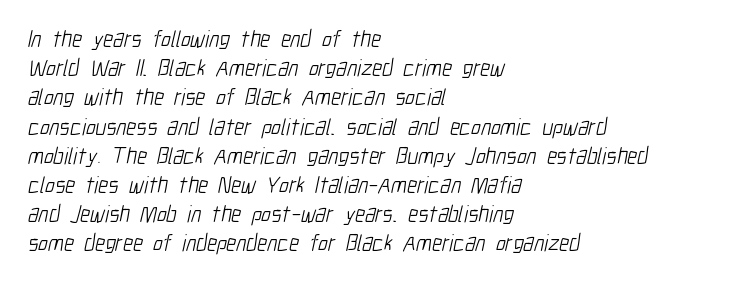
Q: Is the text bold? A: No.
Q: Is the text underlined? A: No.
Q: How is the paragraph aligned? A: Left-aligned.
Q: Is the spacing between letters normal or unusually wide? A: Normal.
Q: Is the spacing between lines tight, normal or loose? A: Normal.
